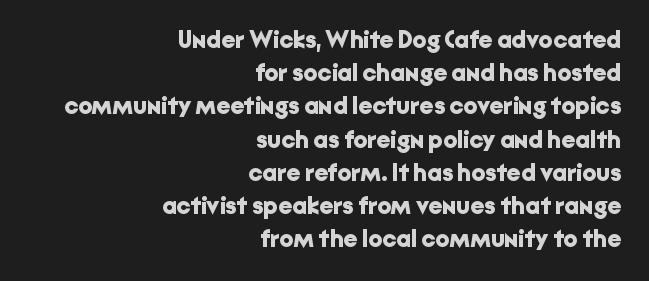
Q: Is the text bold? A: Yes.
Q: Is the text italic (slanted)? A: No, it is upright.
Q: Is the text underlined? A: No.
Q: How is the paragraph aligned? A: Right-aligned.
Q: Is the spacing between letters normal or unusually wide? A: Normal.
Q: Is the spacing between lines tight, normal or loose? A: Normal.
